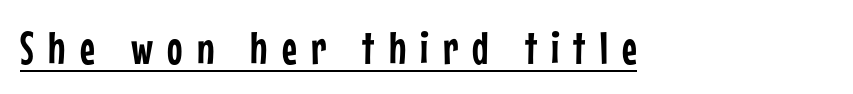
{"serif": "no", "italic": "no", "width": "condensed", "stroke_contrast": "low", "x_height": "medium", "monospaced": "no", "underline": "yes", "letter_spacing": "wide", "letter_spacing_em": 0.31, "glyph_px": 46}
